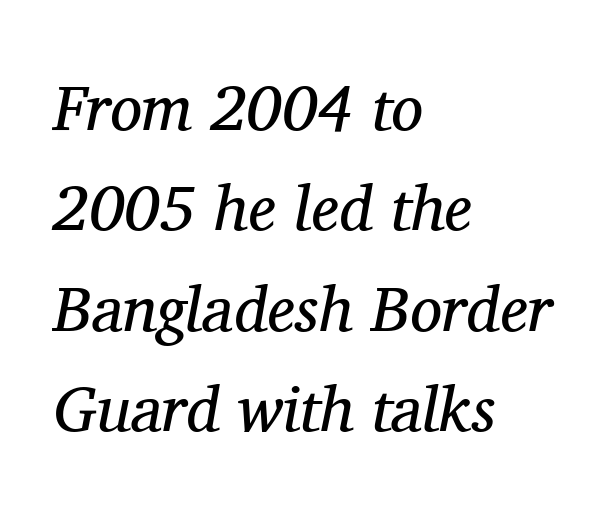
The passage shown is not bold in any degree. You could not count columns in this text — the font is proportionally spaced. Note: serifs present on the glyphs. Italic? Definitely — the glyphs are oblique. The words here are not underlined. The space between consecutive lines is moderate.
